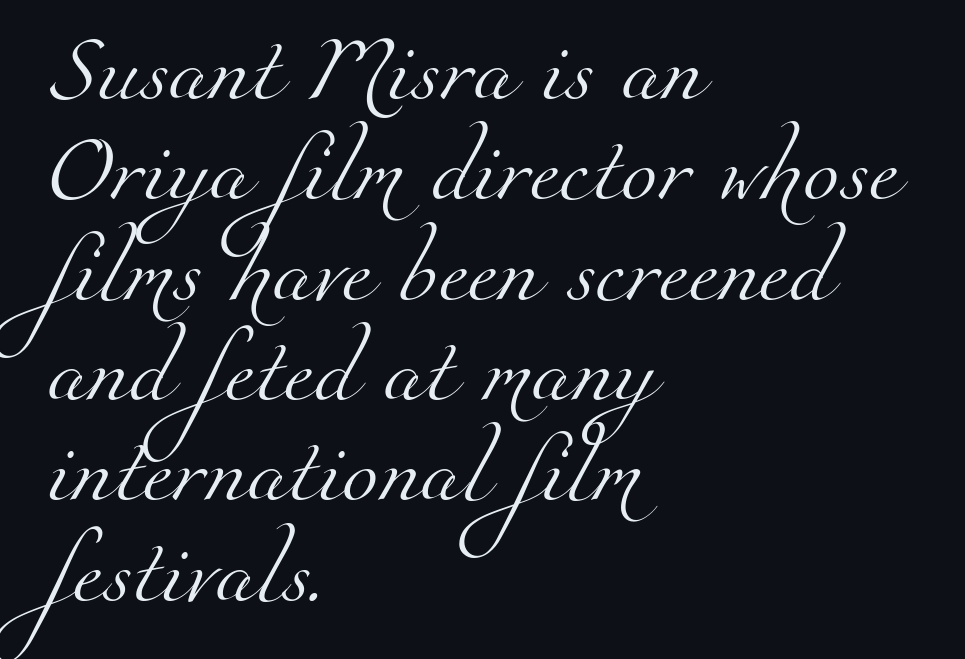
Q: Is the text bold? A: No.
Q: Is the typeface a serif or a sans-serif typeface? A: Serif.
Q: Is the text underlined? A: No.
Q: How is the paragraph aligned? A: Left-aligned.
Q: Is the spacing between letters normal or unusually wide? A: Normal.
Q: Is the spacing between lines tight, normal or loose? A: Normal.
Q: Width (condensed, normal, or wide)? A: Normal.
Q: Stroke contrast? A: Medium.
Q: x-height? A: Small.
Q: Monospaced? A: No.
